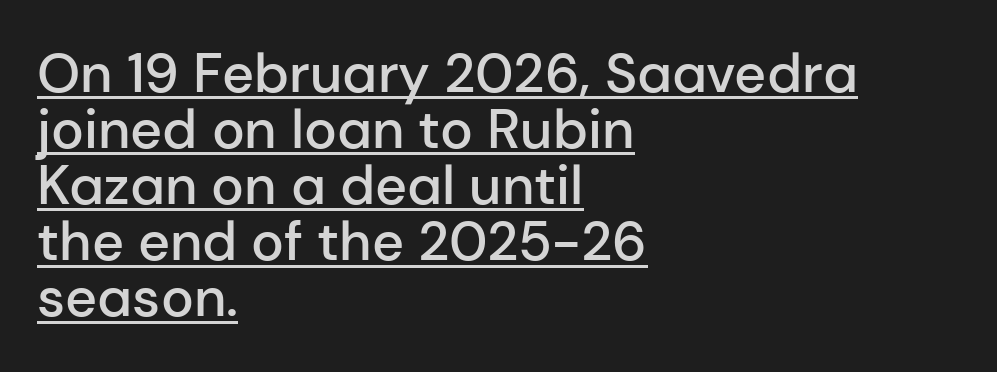
{"serif": "no", "italic": "no", "bold": "semi", "weight": "semibold", "width": "normal", "stroke_contrast": "low", "x_height": "medium", "monospaced": "no", "underline": "yes", "align": "left", "line_spacing": "tight", "line_spacing_ratio": 1.02, "letter_spacing": "normal", "letter_spacing_em": 0.0, "glyph_px": 55}
